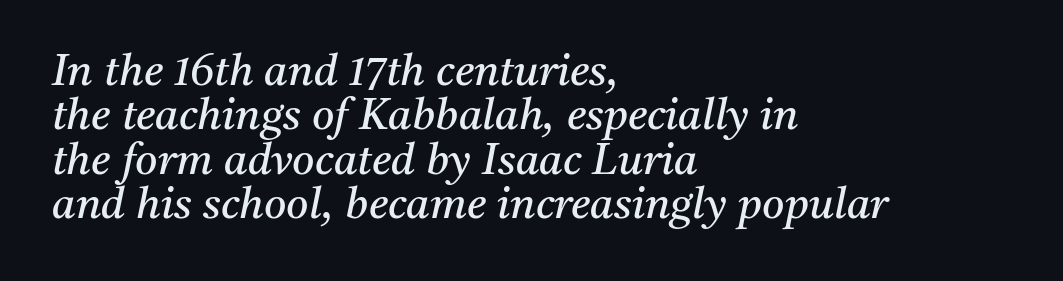
The passage shown is not underscored anywhere. Unlike a clean sans, this face finishes its strokes with serifs. Letter spacing: default. Looks like regular typesetting: each glyph gets only the width it needs.
